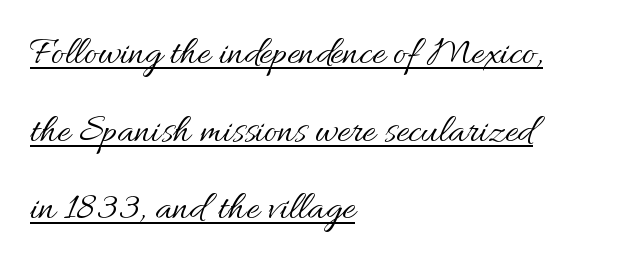
Q: Is the text bold? A: No.
Q: Is the text italic (slanted)? A: Yes.
Q: Is the text underlined? A: Yes.
Q: How is the paragraph aligned? A: Left-aligned.
Q: Is the spacing between letters normal or unusually wide? A: Normal.
Q: Is the spacing between lines tight, normal or loose? A: Loose.
Q: Width (condensed, normal, or wide)? A: Normal.
Q: Stroke contrast? A: Medium.
Q: x-height? A: Small.
Q: Monospaced? A: No.
